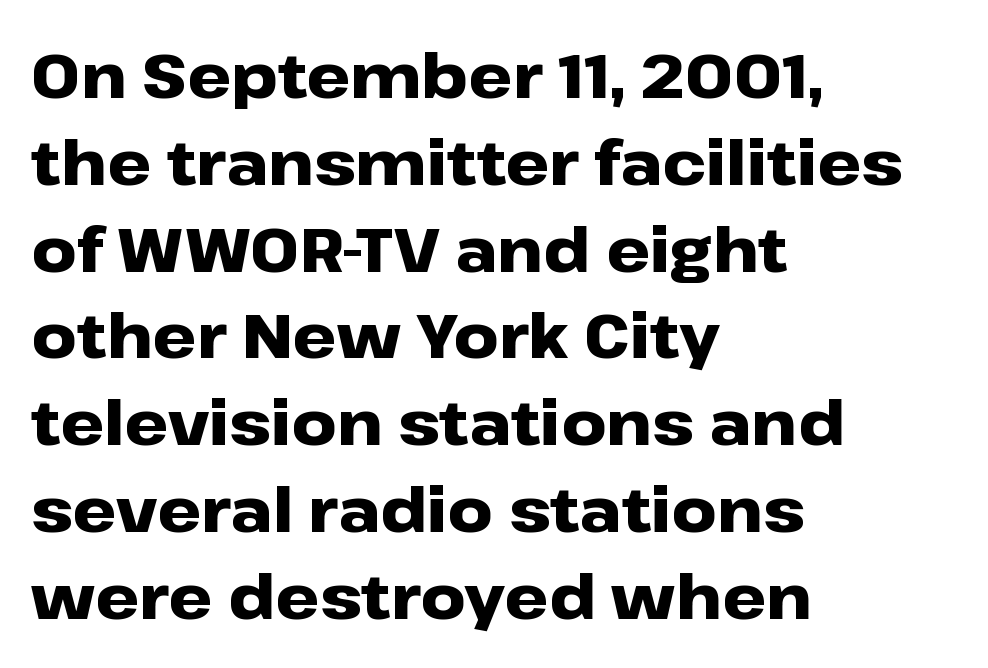
{"serif": "no", "italic": "no", "bold": "yes", "weight": "heavy", "width": "wide", "stroke_contrast": "low", "x_height": "medium", "monospaced": "no", "underline": "no", "align": "left", "line_spacing": "normal", "line_spacing_ratio": 1.4, "letter_spacing": "normal", "letter_spacing_em": 0.0, "glyph_px": 62}
